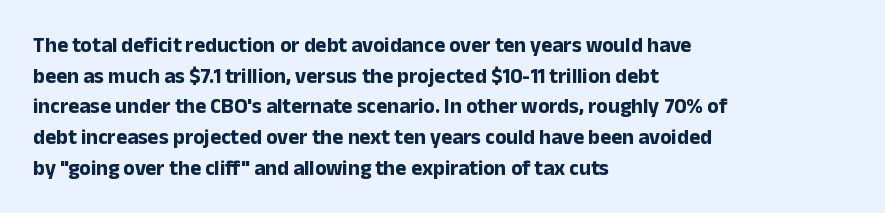
{"italic": "no", "bold": "yes", "underline": "no", "align": "left", "line_spacing": "normal", "line_spacing_ratio": 1.46, "letter_spacing": "normal", "letter_spacing_em": 0.0, "glyph_px": 21}
